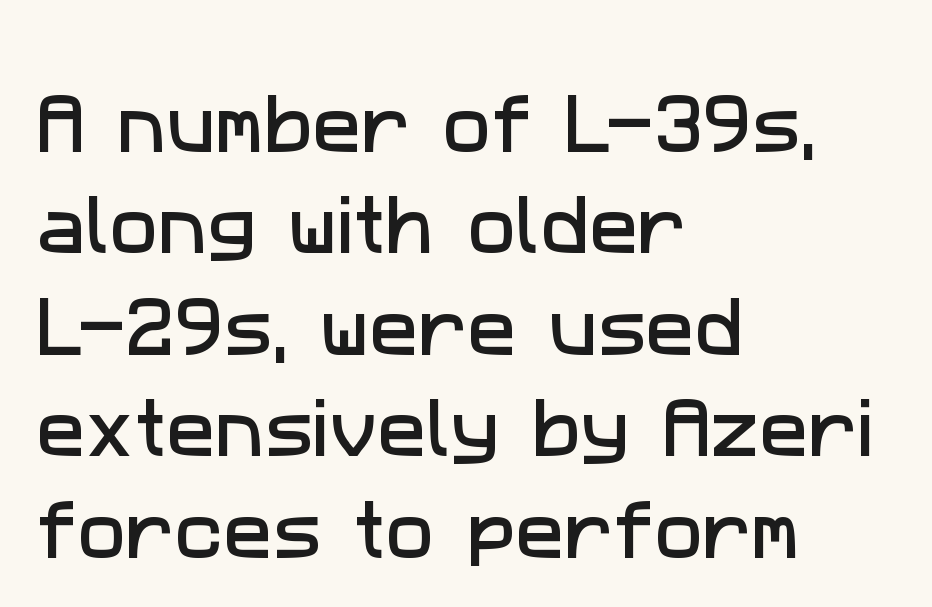
{"serif": "no", "width": "normal", "stroke_contrast": "low", "x_height": "medium", "monospaced": "no", "underline": "no", "align": "left", "line_spacing": "normal", "line_spacing_ratio": 1.56, "letter_spacing": "normal", "letter_spacing_em": 0.0, "glyph_px": 65}
